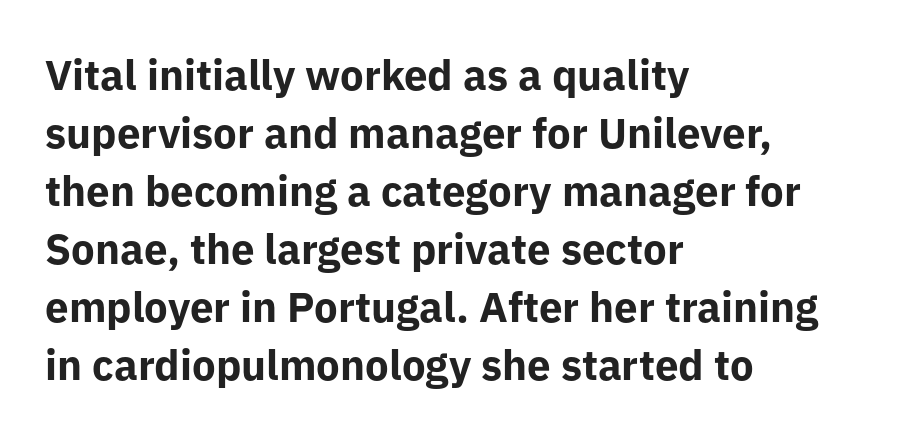
{"serif": "no", "italic": "no", "bold": "yes", "weight": "bold", "width": "normal", "stroke_contrast": "low", "x_height": "medium", "monospaced": "no", "underline": "no", "align": "left", "line_spacing": "normal", "line_spacing_ratio": 1.38, "letter_spacing": "normal", "letter_spacing_em": 0.0, "glyph_px": 42}
